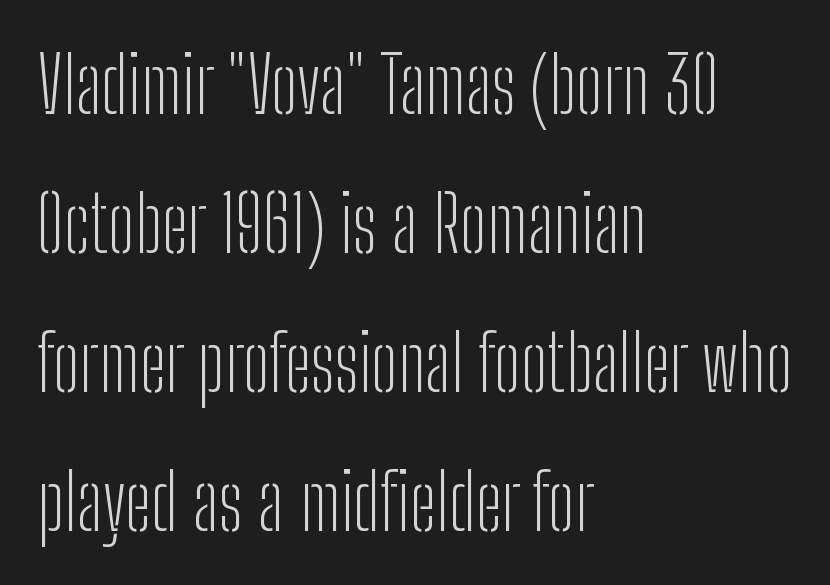
These lines are rendered in a variable-pitch font. Stroke terminals: plain, sans-serif. Quick note: not italic, upright. The face used here is rendered with its standard letterfit. Descenders hang freely into open space.
